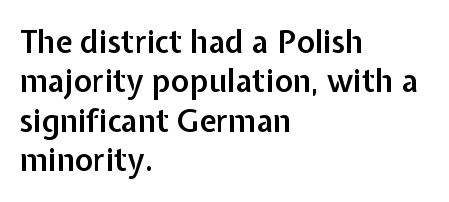
{"serif": "no", "italic": "no", "bold": "semi", "weight": "semibold", "width": "normal", "stroke_contrast": "low", "x_height": "medium", "monospaced": "no", "underline": "no", "align": "left", "line_spacing": "normal", "line_spacing_ratio": 1.27, "letter_spacing": "normal", "letter_spacing_em": 0.0, "glyph_px": 31}
